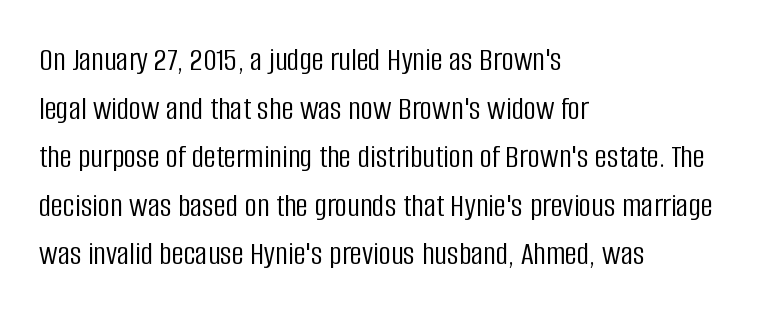
The image shows 34 px light, condensed sans-serif type, upright; set left-aligned, normal line spacing (1.43x), normal letter spacing, not underlined; low stroke contrast and a large x-height.
